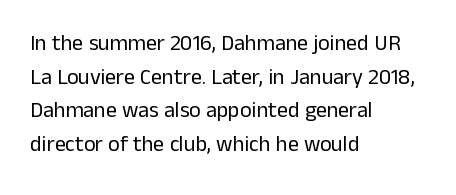
Unbolded letterforms with no extra heft. The letterforms sit shoulder to shoulder at normal distance. Line spacing here is normal. Glance below the letters and you will spot only blank space. Visually the block forms a straight wall on the left and a jagged coastline on the right.
